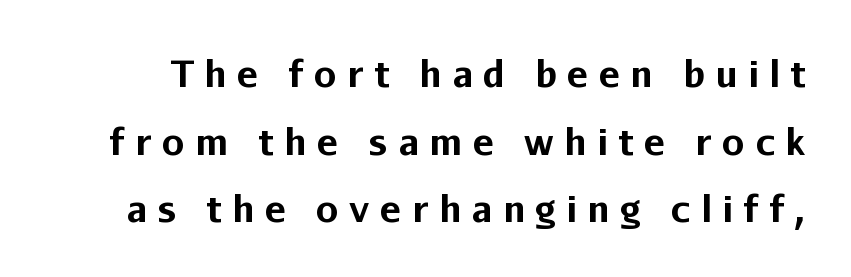
{"serif": "no", "italic": "no", "bold": "yes", "weight": "bold", "width": "normal", "stroke_contrast": "low", "x_height": "medium", "monospaced": "no", "underline": "no", "line_spacing_ratio": 1.88, "letter_spacing": "wide", "letter_spacing_em": 0.29, "glyph_px": 36}
